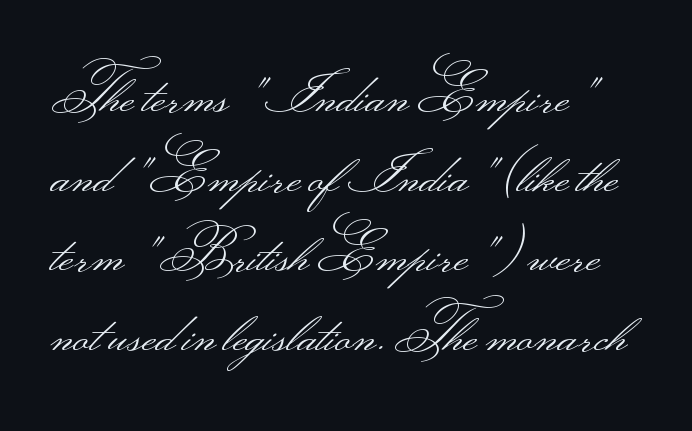
The image shows 55 px light, wide sans-serif type; set normal line spacing (1.45x), normal letter spacing, not underlined; medium stroke contrast.
